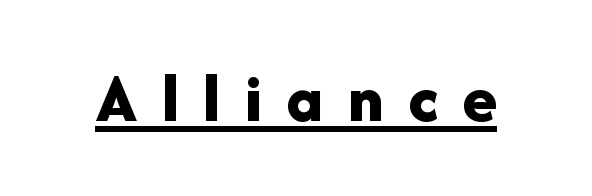
{"serif": "no", "italic": "no", "bold": "yes", "weight": "bold", "width": "normal", "stroke_contrast": "low", "x_height": "medium", "monospaced": "no", "underline": "yes", "letter_spacing": "wide", "letter_spacing_em": 0.36, "glyph_px": 70}
